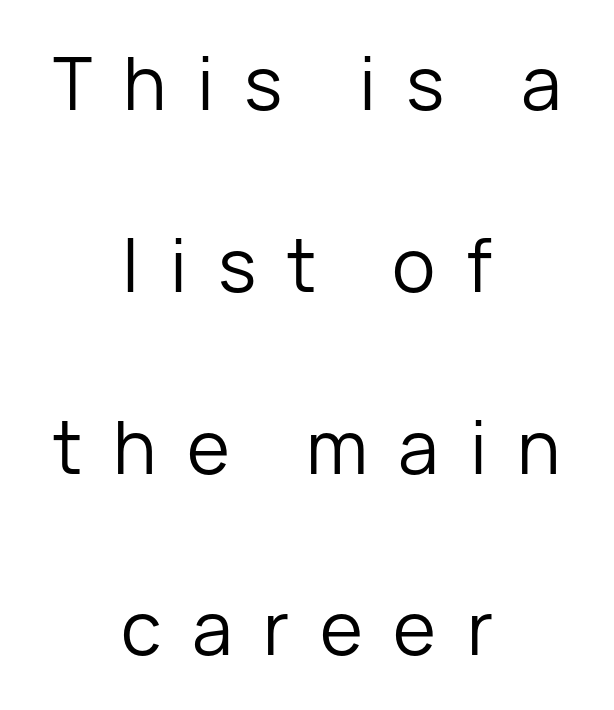
The image shows 73 px regular-weight sans-serif type, upright; set centered, loose line spacing (2.49x), unusually wide letter spacing (+0.42 em), not underlined; low stroke contrast and a medium x-height.
